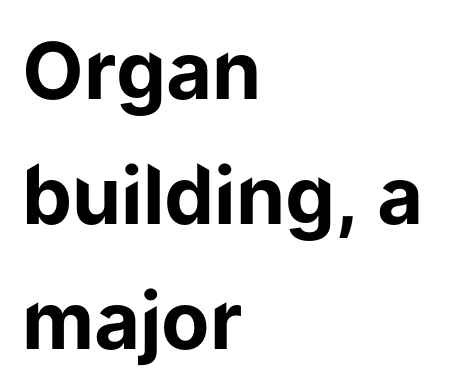
Q: Is the text bold? A: Yes.
Q: Is the text italic (slanted)? A: No, it is upright.
Q: Is the typeface a serif or a sans-serif typeface? A: Sans-serif.
Q: Is the text underlined? A: No.
Q: How is the paragraph aligned? A: Left-aligned.
Q: Is the spacing between letters normal or unusually wide? A: Normal.
Q: Is the spacing between lines tight, normal or loose? A: Normal.
Q: Width (condensed, normal, or wide)? A: Normal.
Q: Stroke contrast? A: Low.
Q: x-height? A: Medium.
Q: Monospaced? A: No.
